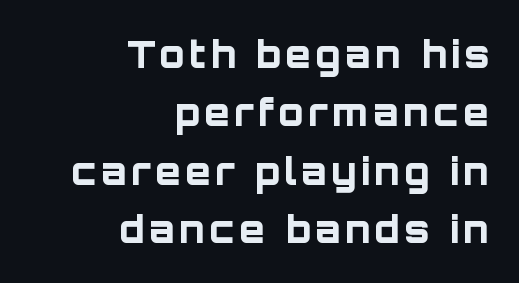
Q: Is the text bold? A: Yes.
Q: Is the text italic (slanted)? A: No, it is upright.
Q: Is the typeface a serif or a sans-serif typeface? A: Sans-serif.
Q: Is the text underlined? A: No.
Q: How is the paragraph aligned? A: Right-aligned.
Q: Is the spacing between lines tight, normal or loose? A: Normal.
Q: Width (condensed, normal, or wide)? A: Normal.
Q: Stroke contrast? A: Low.
Q: x-height? A: Large.
Q: Monospaced? A: No.
